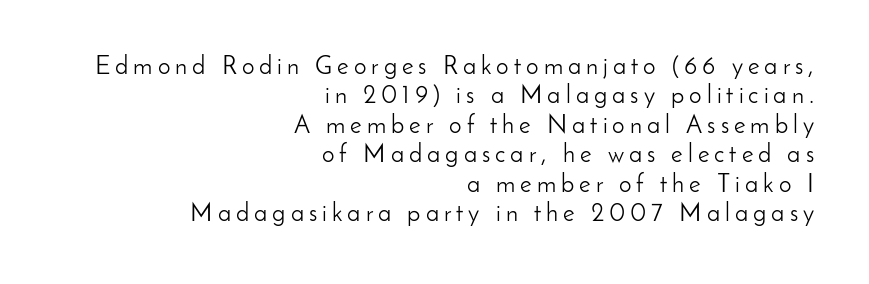
{"italic": "no", "bold": "no", "underline": "no", "align": "right", "line_spacing_ratio": 1.18, "letter_spacing": "wide", "letter_spacing_em": 0.2, "glyph_px": 25}
